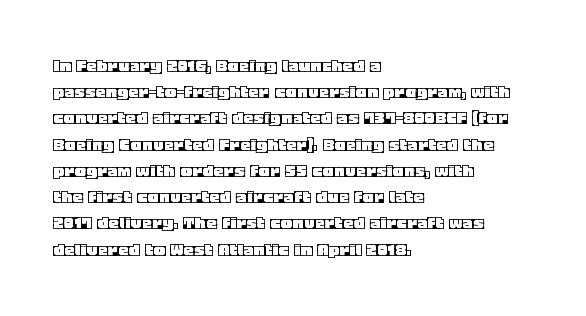
The image shows 21 px text type, upright; set left-aligned, normal line spacing (1.25x), normal letter spacing, not underlined.
